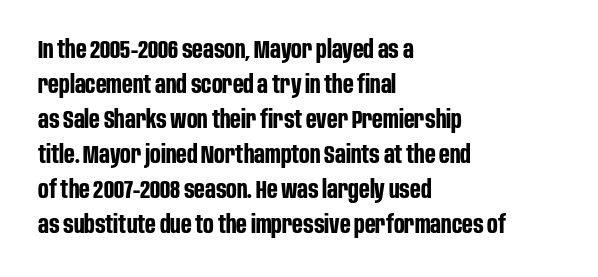
The image shows 25 px bold type, upright; set left-aligned, normal line spacing (1.4x), normal letter spacing, not underlined.
